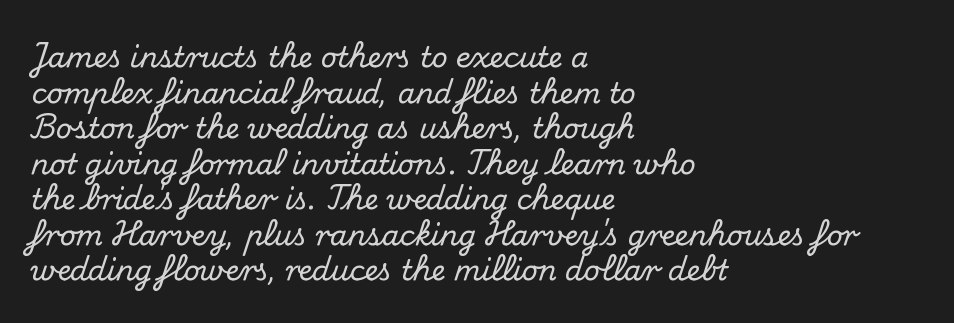
{"serif": "yes", "width": "normal", "stroke_contrast": "medium", "x_height": "small", "monospaced": "no", "underline": "no", "align": "left", "line_spacing": "normal", "line_spacing_ratio": 1.27, "letter_spacing": "normal", "letter_spacing_em": 0.0, "glyph_px": 28}
